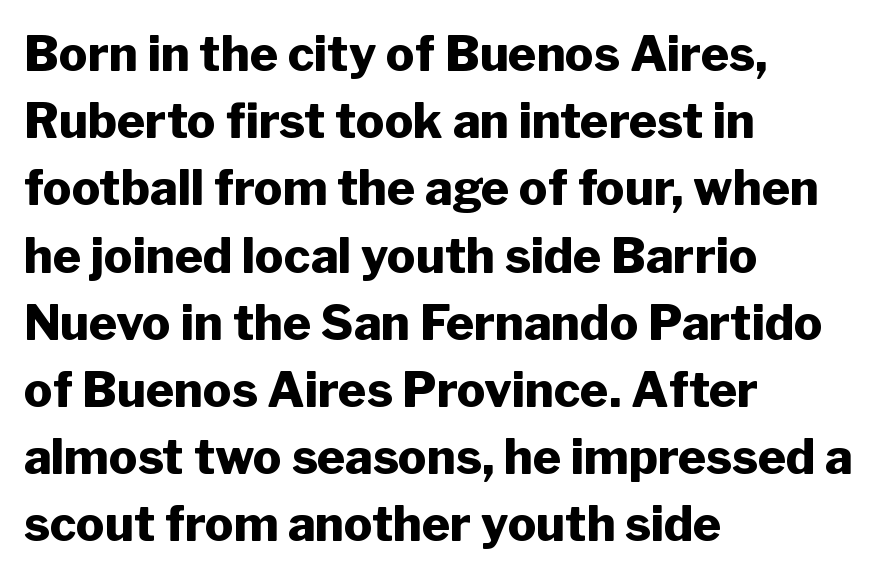
The image shows 48 px heavy sans-serif type, upright; set left-aligned, normal line spacing (1.4x), normal letter spacing, not underlined; low stroke contrast and a medium x-height.
